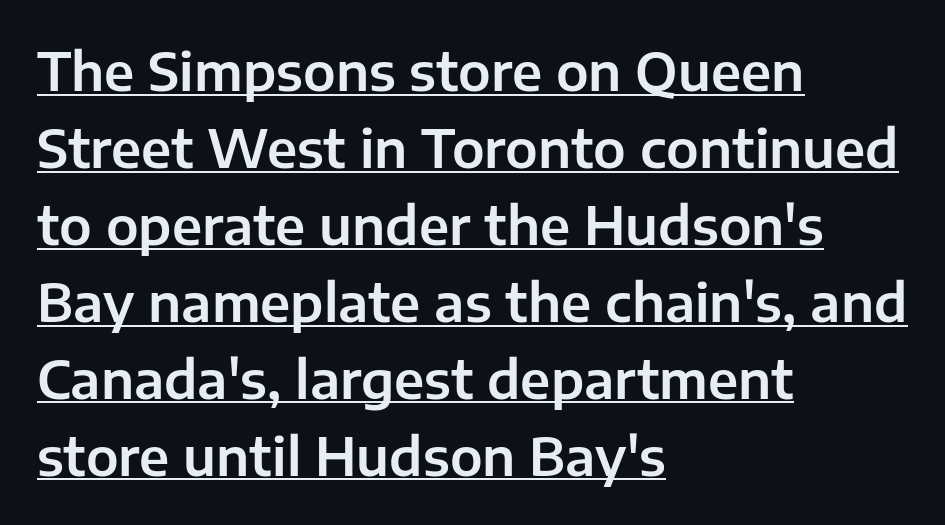
Q: Is the text italic (slanted)? A: No, it is upright.
Q: Is the typeface a serif or a sans-serif typeface? A: Sans-serif.
Q: Is the text underlined? A: Yes.
Q: How is the paragraph aligned? A: Left-aligned.
Q: Is the spacing between letters normal or unusually wide? A: Normal.
Q: Is the spacing between lines tight, normal or loose? A: Normal.
Q: Width (condensed, normal, or wide)? A: Normal.
Q: Stroke contrast? A: Low.
Q: x-height? A: Medium.
Q: Monospaced? A: No.
